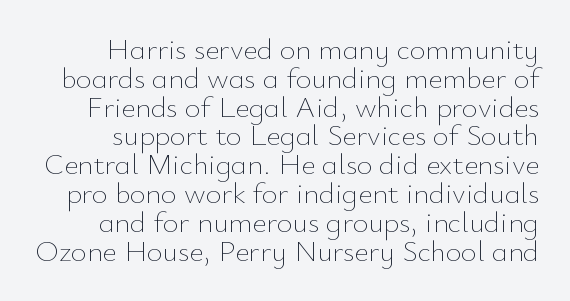
The image shows 30 px thin type, upright; set tight line spacing (0.96x), normal letter spacing, not underlined; low stroke contrast and a small x-height.
